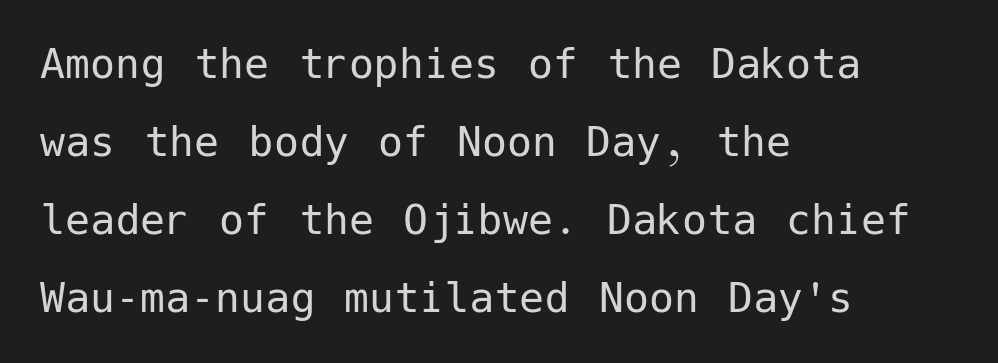
Each line starts at the same left margin while the right side varies. Tall strokes in this sample are plumb rather than angled. Each word holds together tightly as a unit, with standard inter-letter gaps. Unlike a traditional serif, this face leaves its strokes unadorned.
